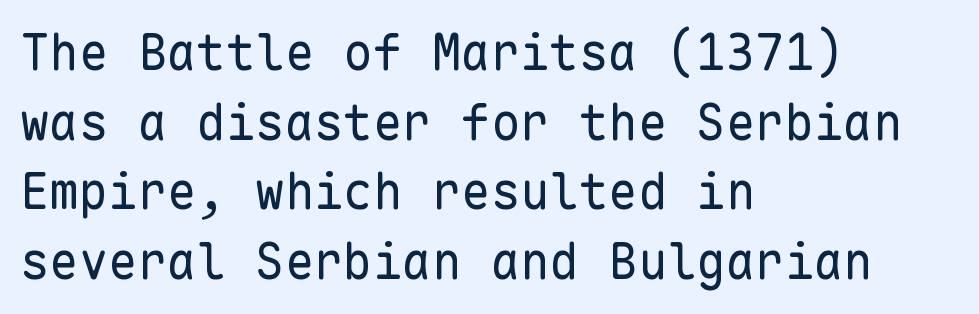
Q: Is the text bold? A: No.
Q: Is the text italic (slanted)? A: No, it is upright.
Q: Is the typeface a serif or a sans-serif typeface? A: Sans-serif.
Q: Is the text underlined? A: No.
Q: How is the paragraph aligned? A: Left-aligned.
Q: Is the spacing between letters normal or unusually wide? A: Normal.
Q: Is the spacing between lines tight, normal or loose? A: Normal.
Q: Width (condensed, normal, or wide)? A: Normal.
Q: Stroke contrast? A: Low.
Q: x-height? A: Medium.
Q: Monospaced? A: Yes.
